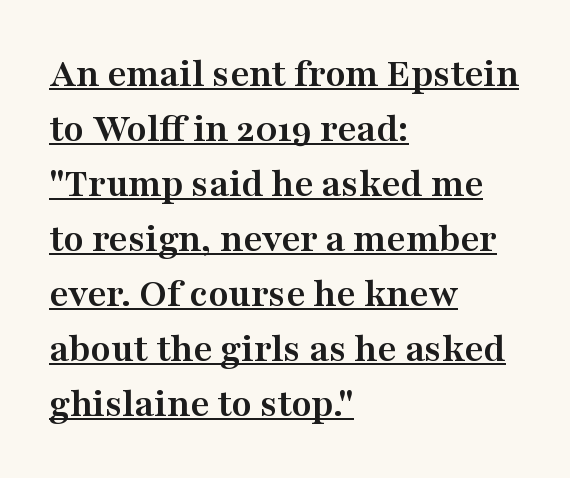
Nope, not italic — everything's standing straight. The strokes are fattened all the way to bold. Check the space under the baseline: a stroke is drawn there. The horizontal fit of the characters is conventional and even. The rendering anchors every line to the left-hand side.
